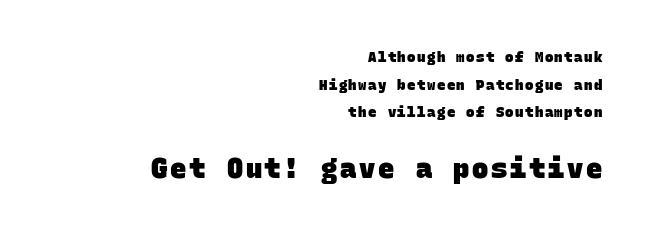
Q: Is the text bold? A: Yes.
Q: Is the text underlined? A: No.
Q: How is the paragraph aligned? A: Right-aligned.
Q: Is the spacing between lines tight, normal or loose? A: Loose.
Q: Which block of text is set in a larger size, the first (top) or the second (bottom)? A: The second (bottom) one.
